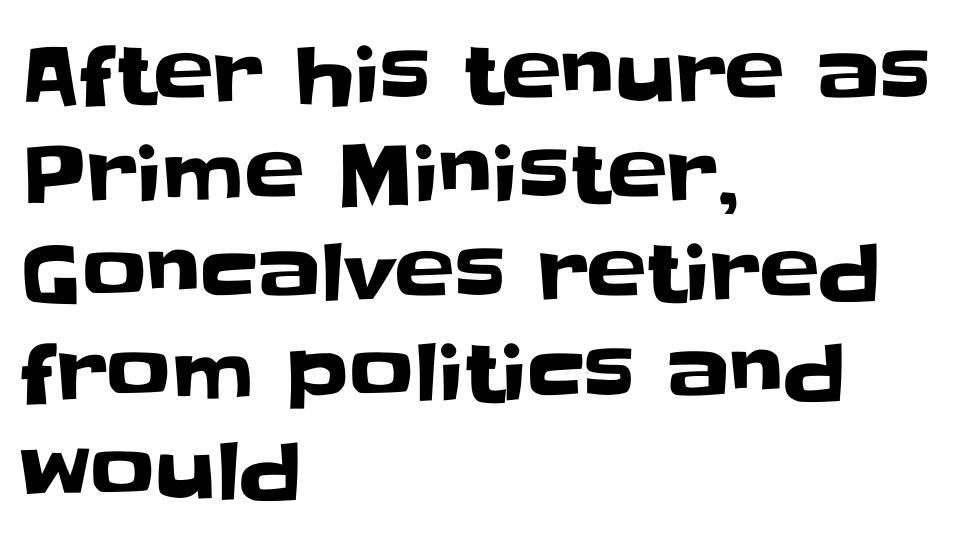
{"serif": "no", "italic": "no", "width": "normal", "stroke_contrast": "low", "x_height": "large", "monospaced": "no", "underline": "no", "align": "left", "line_spacing_ratio": 1.24, "letter_spacing": "normal", "letter_spacing_em": 0.0, "glyph_px": 80}
